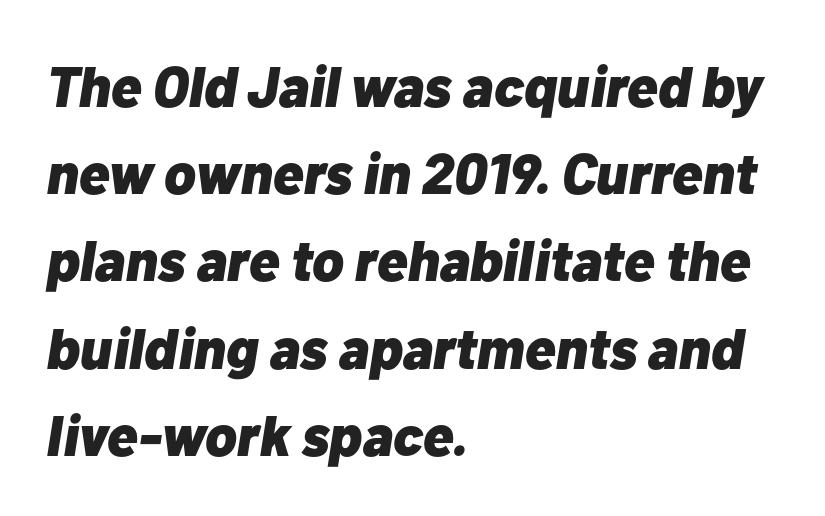
The image shows 57 px heavy type, italic (leaning right); set left-aligned, normal line spacing (1.53x), normal letter spacing, not underlined; low stroke contrast and a medium x-height.
